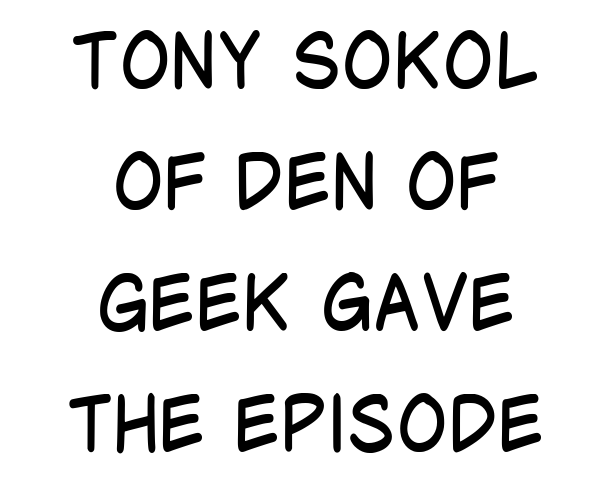
{"serif": "no", "italic": "no", "bold": "no", "weight": "regular", "width": "condensed", "stroke_contrast": "low", "x_height": "large", "monospaced": "no", "underline": "no", "align": "center", "line_spacing": "normal", "line_spacing_ratio": 1.59, "letter_spacing": "normal", "letter_spacing_em": 0.0, "glyph_px": 76}
